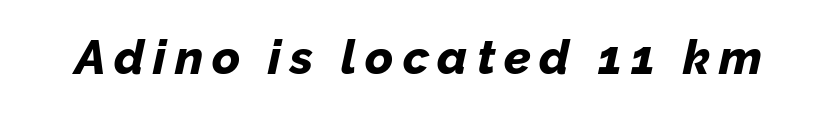
The image shows 48 px bold type, italic (leaning right); set not underlined; low stroke contrast and a medium x-height.
